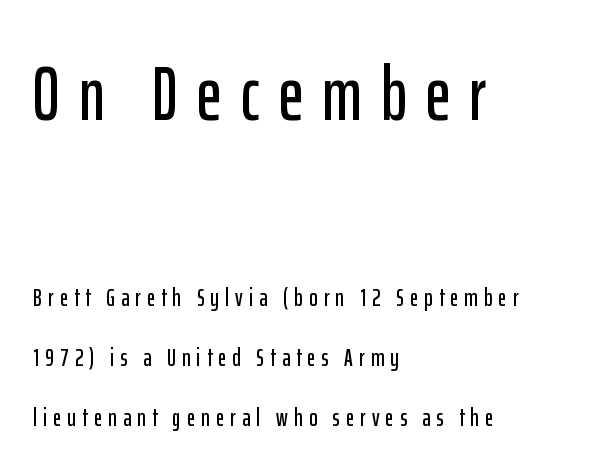
{"serif": "no", "italic": "no", "width": "condensed", "stroke_contrast": "low", "x_height": "medium", "monospaced": "no", "underline": "no", "align": "left", "line_spacing": "loose", "line_spacing_ratio": 2.41, "letter_spacing": "wide", "letter_spacing_em": 0.25, "larger_block": "first", "size_ratio": 3.04, "glyph_px": 76}
